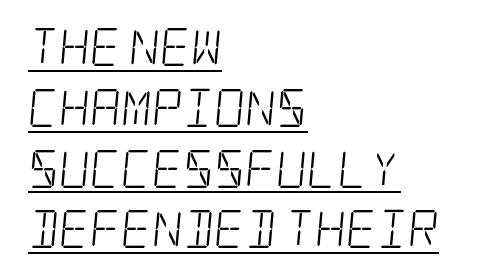
{"serif": "yes", "bold": "no", "weight": "light", "width": "condensed", "stroke_contrast": "low", "x_height": "large", "underline": "yes", "align": "left", "line_spacing": "normal", "line_spacing_ratio": 1.6, "letter_spacing": "normal", "letter_spacing_em": 0.0, "glyph_px": 38}
